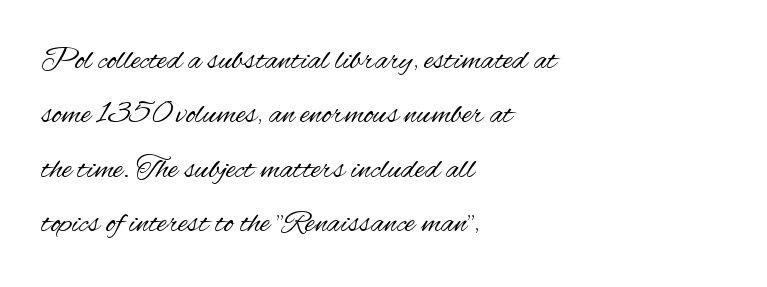
These lines are rendered in a variable-pitch font. Honestly, the letter spacing is just normal — you wouldn't notice it. The rows are spaced the way most documents space them. The passage shown is not underscored anywhere. Examine the stroke ends and you'll find no serifs.
